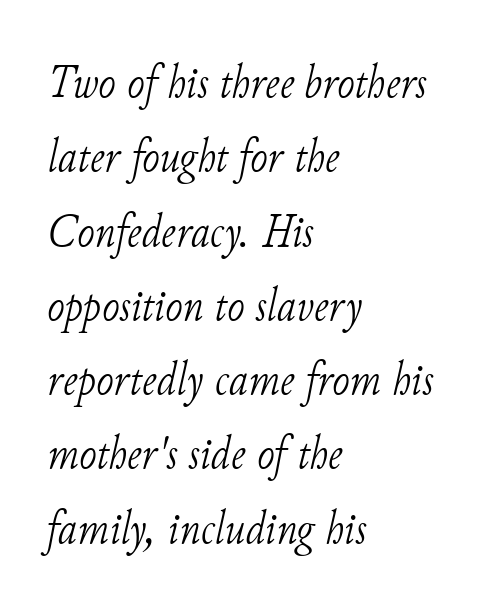
{"serif": "yes", "italic": "yes", "lean": "right", "slant_degrees": 11, "bold": "no", "weight": "light", "width": "normal", "stroke_contrast": "low", "x_height": "small", "monospaced": "no", "underline": "no", "align": "left", "line_spacing": "normal", "line_spacing_ratio": 1.58, "letter_spacing": "normal", "letter_spacing_em": 0.0, "glyph_px": 47}
